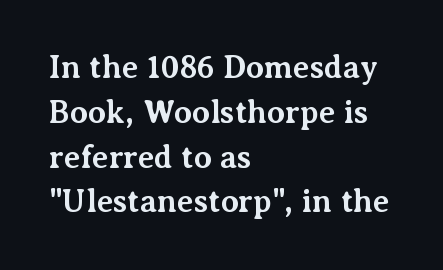
This sample uses an upright cut, with every glyph sitting square on the baseline. Check under the words: just untouched page. Unlike a clean sans, this face finishes its strokes with serifs. Typographic density is high because the face is bold. A classic flush-left, rag-right setting is used for this passage. Each letter keeps its own natural width here, so spacing adapts to shape.
